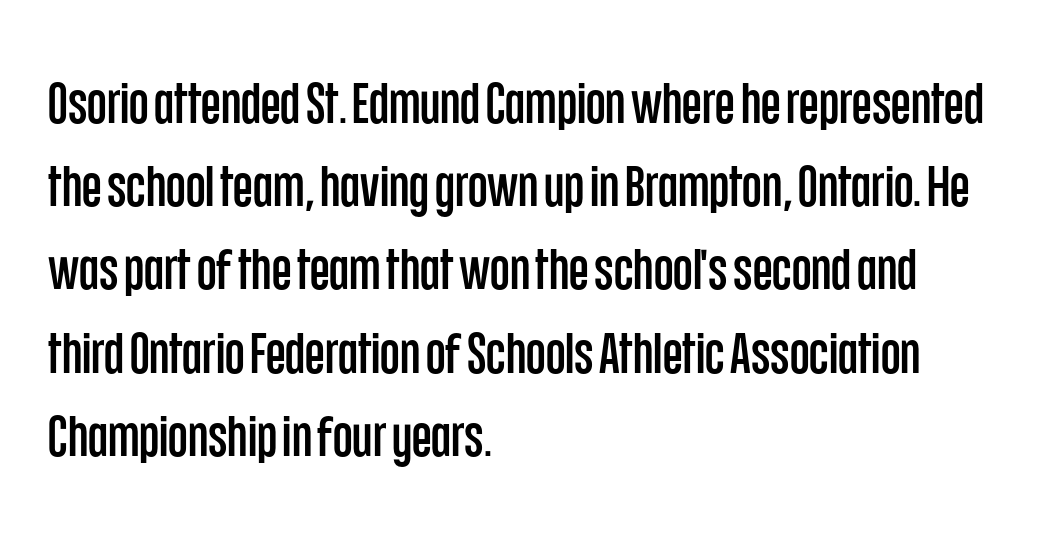
{"serif": "no", "italic": "no", "width": "condensed", "stroke_contrast": "low", "x_height": "large", "monospaced": "no", "underline": "no", "align": "left", "line_spacing": "normal", "line_spacing_ratio": 1.46, "letter_spacing": "normal", "letter_spacing_em": 0.0, "glyph_px": 57}
